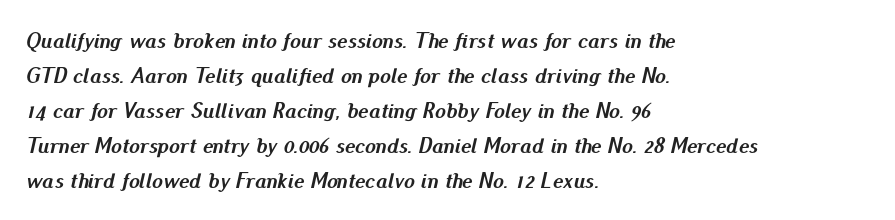
Teacher's note: observe the even left margin — that is flush-left alignment. The font is running at its bold setting. Clear beneath every line of the passage. Every character sits at an angle, as italics do.
